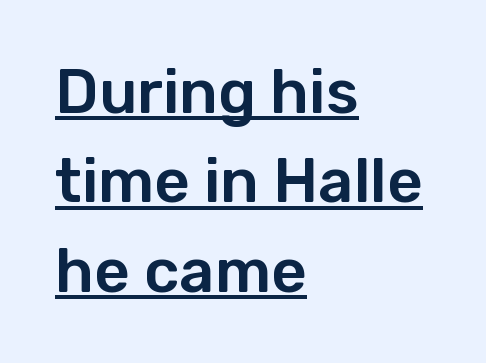
Q: Is the text italic (slanted)? A: No, it is upright.
Q: Is the typeface a serif or a sans-serif typeface? A: Sans-serif.
Q: Is the text underlined? A: Yes.
Q: How is the paragraph aligned? A: Left-aligned.
Q: Is the spacing between letters normal or unusually wide? A: Normal.
Q: Is the spacing between lines tight, normal or loose? A: Normal.
Q: Width (condensed, normal, or wide)? A: Normal.
Q: Stroke contrast? A: Low.
Q: x-height? A: Medium.
Q: Monospaced? A: No.
